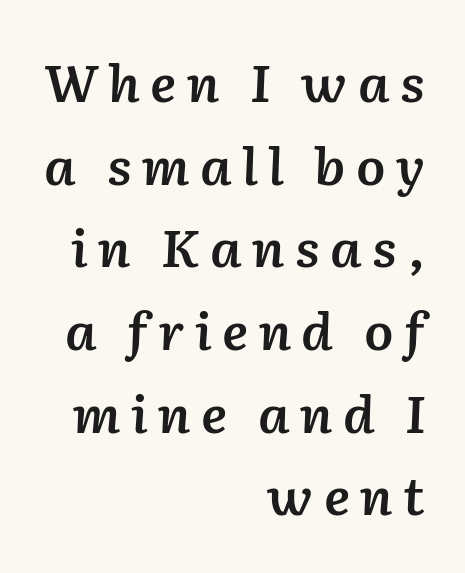
The rendering uses natural spacing where letterforms have individual widths. Style check: oblique. This rendering features lettering with no underline. The characters look somewhat weighty, a semibold short of true bold. A typesetter would call this heavily tracked-out type. The rendering uses a moderate line-height, typical for paragraphs.
